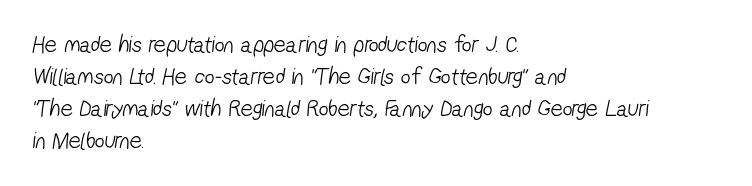
Interline gaps are of average width in this sample. Any mark beneath the type? The region is blank. Visually the block forms a straight wall on the left and a jagged coastline on the right. No heavy texture on the line: the type isn't bold.
